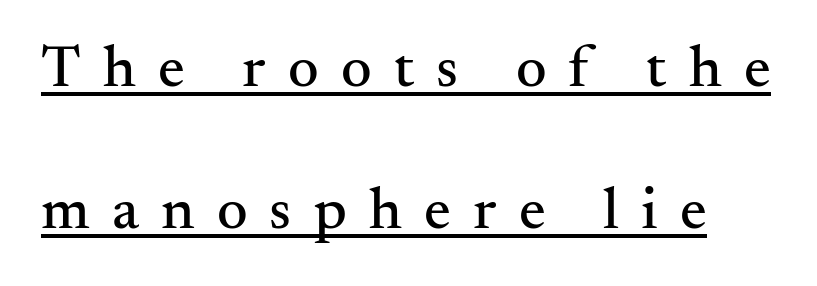
Does extra space separate the letters? Yes, quite a lot of it. The string is rendered with underlining switched on. Designer's note — italics off, roman on. Airy leading.
